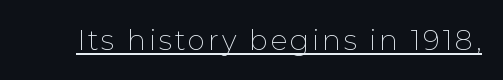
The image shows 28 px thin sans-serif type, upright; set underlined; low stroke contrast and a medium x-height.
